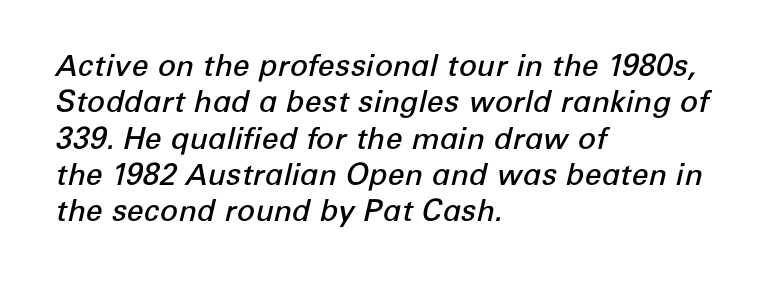
Q: Is the text bold? A: Semi-bold.
Q: Is the text italic (slanted)? A: Yes, it leans right by about 12 degrees.
Q: Is the text underlined? A: No.
Q: How is the paragraph aligned? A: Left-aligned.
Q: Is the spacing between letters normal or unusually wide? A: Normal.
Q: Width (condensed, normal, or wide)? A: Normal.
Q: Stroke contrast? A: Low.
Q: x-height? A: Medium.
Q: Monospaced? A: No.
